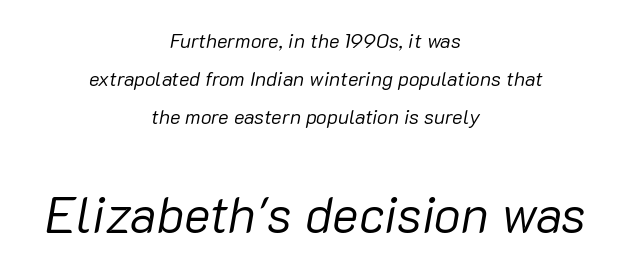
The words here are not underlined. The rag falls on both sides of this text block equally. Posture: slanted. The rendering keeps characters at their native spacing. Is the lower block the larger one? Yes — the lower block carries the bigger type.
